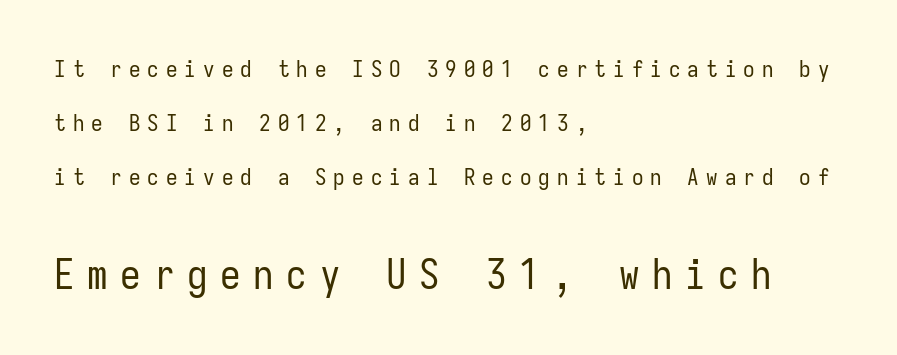
{"serif": "no", "italic": "no", "bold": "no", "weight": "regular", "width": "condensed", "stroke_contrast": "low", "x_height": "medium", "monospaced": "yes", "underline": "no", "align": "left", "line_spacing": "loose", "line_spacing_ratio": 2.35, "letter_spacing": "wide", "letter_spacing_em": 0.31, "larger_block": "second", "size_ratio": 1.78, "glyph_px": 41}
